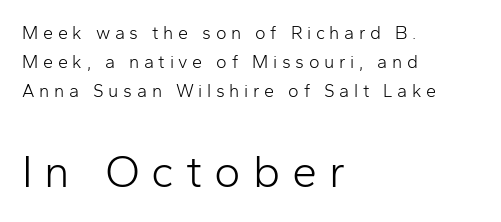
{"serif": "no", "italic": "no", "bold": "no", "weight": "light", "width": "normal", "stroke_contrast": "low", "x_height": "medium", "monospaced": "no", "underline": "no", "align": "left", "line_spacing": "normal", "line_spacing_ratio": 1.62, "letter_spacing": "wide", "letter_spacing_em": 0.26, "larger_block": "second", "size_ratio": 2.5, "glyph_px": 45}
